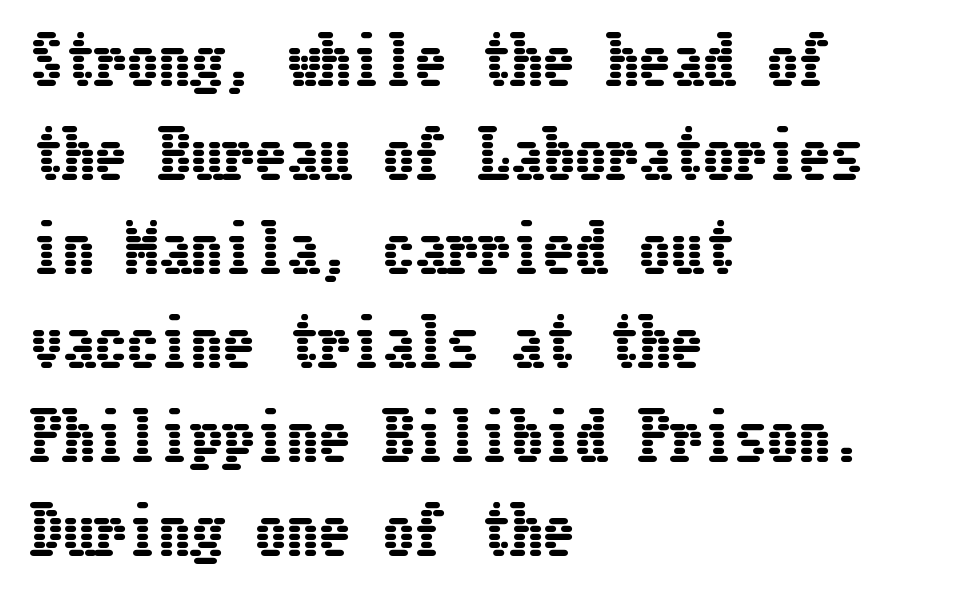
{"italic": "no", "width": "condensed", "stroke_contrast": "low", "x_height": "medium", "underline": "no", "align": "left", "line_spacing": "normal", "line_spacing_ratio": 1.47, "letter_spacing": "normal", "letter_spacing_em": 0.0, "glyph_px": 64}
